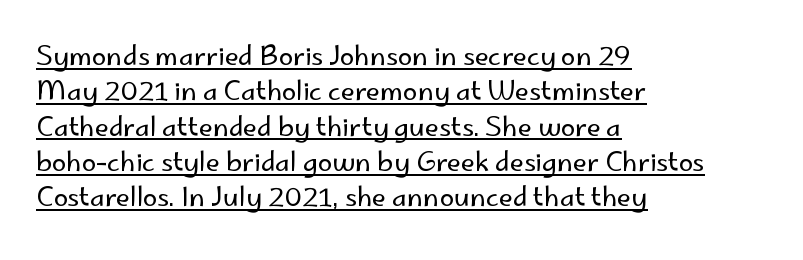
Q: Is the text bold? A: No.
Q: Is the text italic (slanted)? A: No, it is upright.
Q: Is the text underlined? A: Yes.
Q: How is the paragraph aligned? A: Left-aligned.
Q: Is the spacing between letters normal or unusually wide? A: Normal.
Q: Is the spacing between lines tight, normal or loose? A: Normal.
